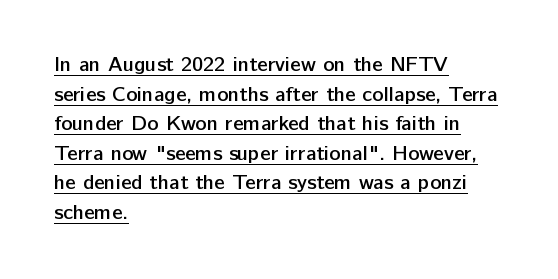
The image shows 21 px text type, upright; set left-aligned, normal line spacing (1.41x), normal letter spacing, underlined.
